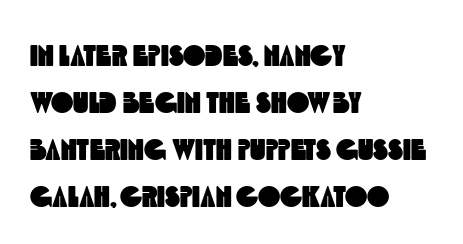
This sample has the flowing, uneven cadence of proportional lettering. The passage shown is typeset with a sans-serif family. The leading is moderate, giving the passage an even texture. The paragraph shown leans on its left margin.
